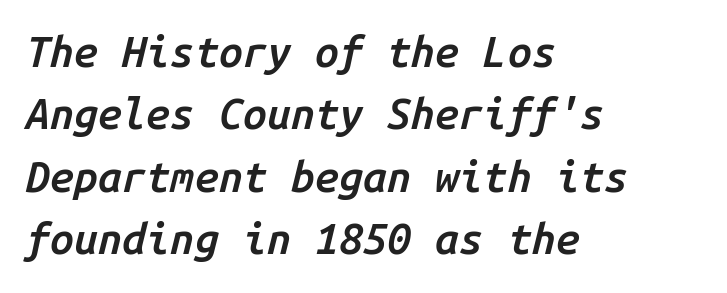
The image shows 43 px semibold type, italic (leaning right), monospaced; set left-aligned, normal line spacing (1.45x), normal letter spacing, not underlined; low stroke contrast and a medium x-height.
